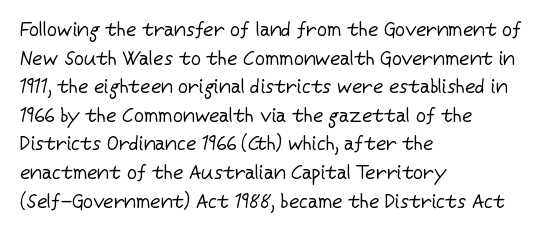
Q: Is the text bold? A: No.
Q: Is the text italic (slanted)? A: No, it is upright.
Q: Is the text underlined? A: No.
Q: How is the paragraph aligned? A: Left-aligned.
Q: Is the spacing between letters normal or unusually wide? A: Normal.
Q: Is the spacing between lines tight, normal or loose? A: Normal.
